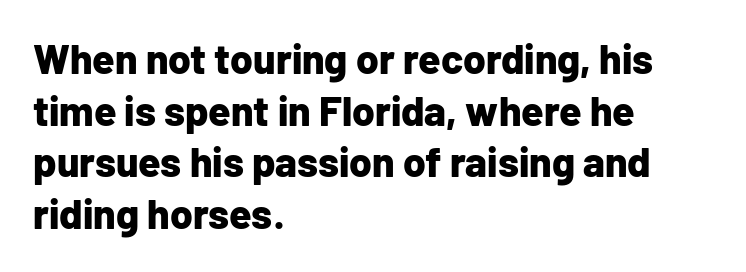
In terms of posture, this sample is upright. Plain, unruled lines of type. Nope, no serifs anywhere on these letters. Where is the straight margin? On the left. The face used here is proportionally spaced, like ordinary book or web type. Standard letterfit; no display-style spreading of the glyphs.
